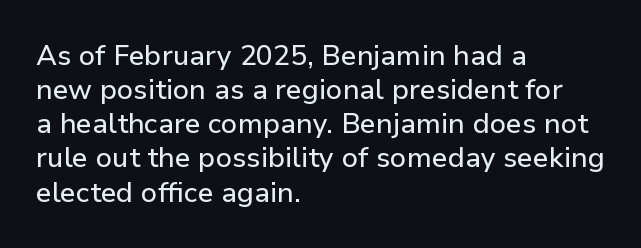
The image shows 28 px sans-serif type, upright; set left-aligned, line spacing 1.22x, normal letter spacing, not underlined; low stroke contrast and a medium x-height.
